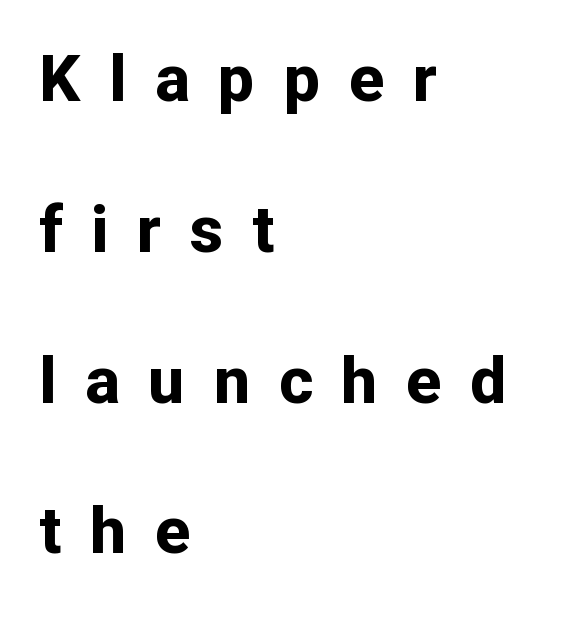
{"serif": "no", "italic": "no", "bold": "yes", "weight": "bold", "width": "normal", "stroke_contrast": "low", "x_height": "medium", "monospaced": "no", "underline": "no", "align": "left", "line_spacing": "loose", "line_spacing_ratio": 2.32, "letter_spacing": "wide", "letter_spacing_em": 0.44, "glyph_px": 65}
